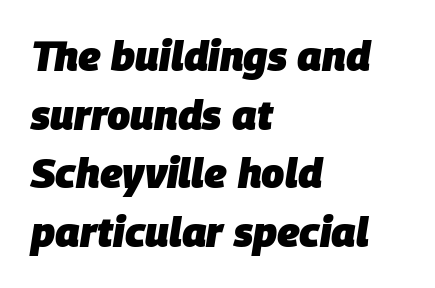
{"italic": "yes", "lean": "right", "slant_degrees": 9, "bold": "yes", "weight": "heavy", "width": "normal", "stroke_contrast": "low", "x_height": "large", "monospaced": "no", "underline": "no", "align": "left", "line_spacing": "normal", "line_spacing_ratio": 1.43, "letter_spacing": "normal", "letter_spacing_em": 0.0, "glyph_px": 41}
